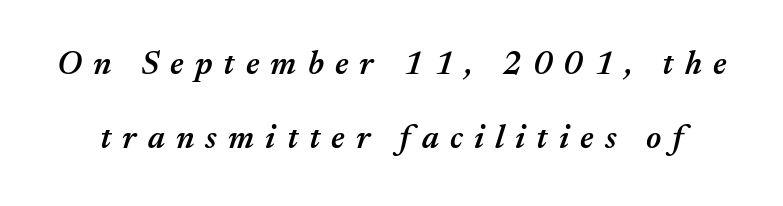
Q: Is the text bold? A: Semi-bold.
Q: Is the text italic (slanted)? A: Yes, it leans right by about 17 degrees.
Q: Is the text underlined? A: No.
Q: Is the spacing between letters normal or unusually wide? A: Unusually wide.
Q: Is the spacing between lines tight, normal or loose? A: Loose.
Q: Width (condensed, normal, or wide)? A: Normal.
Q: Stroke contrast? A: Medium.
Q: x-height? A: Medium.
Q: Monospaced? A: No.
